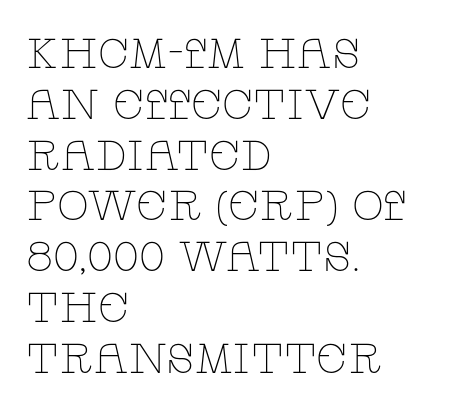
The rendering uses natural spacing where letterforms have individual widths. Is the letter spacing exaggerated? No — it looks like the ordinary default. The typeface has the unassuming heft of standard copy or less. Characters remain perfectly vertical along every line. The typeface chosen for these lines features serifs. The paragraph shown leans on its left margin.
